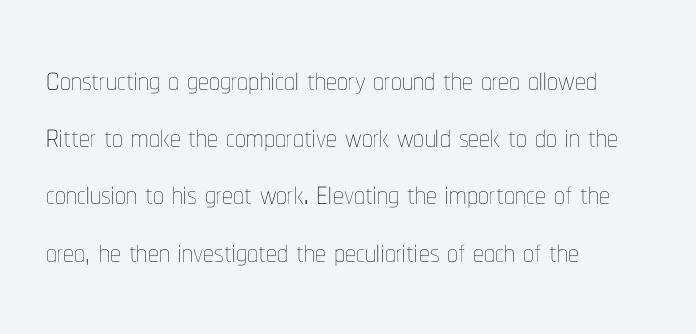
Q: Is the text bold? A: No.
Q: Is the text italic (slanted)? A: No, it is upright.
Q: Is the text underlined? A: No.
Q: How is the paragraph aligned? A: Left-aligned.
Q: Is the spacing between letters normal or unusually wide? A: Normal.
Q: Is the spacing between lines tight, normal or loose? A: Normal.
Q: Width (condensed, normal, or wide)? A: Condensed.
Q: Stroke contrast? A: Low.
Q: x-height? A: Medium.
Q: Monospaced? A: No.
